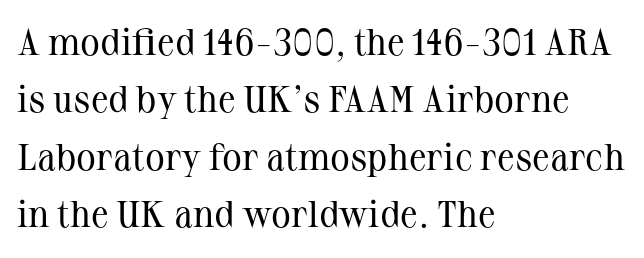
The vertical gap from one line to the next is medium. The passage shown has conventional tracking throughout. The rendering anchors every line to the left-hand side. Each letter keeps its own natural width here, so spacing adapts to shape.
